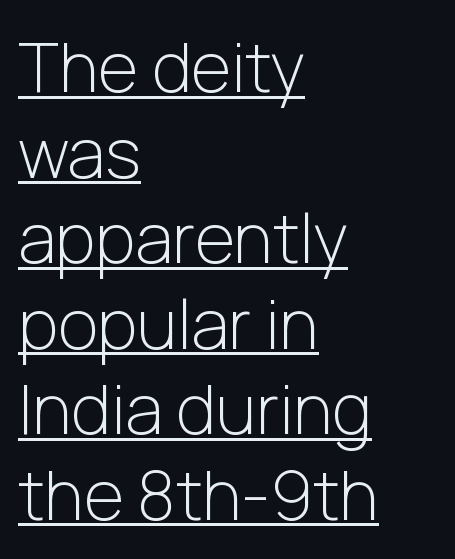
{"serif": "no", "italic": "no", "bold": "no", "weight": "light", "width": "normal", "stroke_contrast": "low", "x_height": "medium", "monospaced": "no", "underline": "yes", "align": "left", "line_spacing_ratio": 1.24, "letter_spacing": "normal", "letter_spacing_em": 0.0, "glyph_px": 69}
